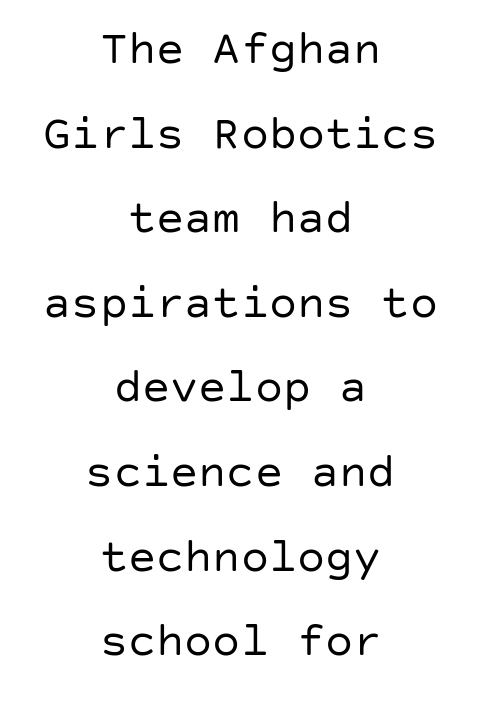
The image shows 47 px regular-weight sans-serif type, upright; set centered, line spacing 1.8x, normal letter spacing, not underlined; low stroke contrast and a large x-height.
